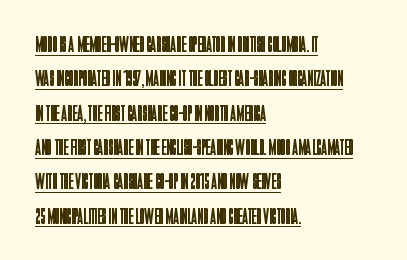
{"italic": "no", "bold": "no", "underline": "yes", "align": "left", "line_spacing": "normal", "line_spacing_ratio": 1.56, "letter_spacing": "normal", "letter_spacing_em": 0.0, "glyph_px": 22}
